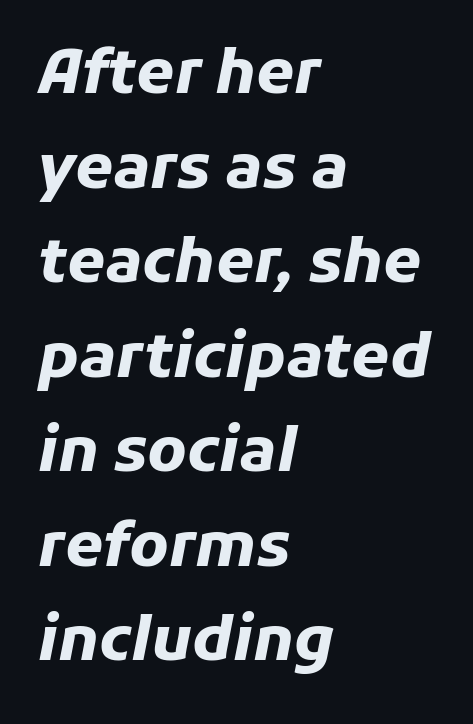
{"italic": "yes", "lean": "right", "slant_degrees": 11, "bold": "yes", "weight": "heavy", "width": "normal", "stroke_contrast": "low", "x_height": "medium", "monospaced": "no", "underline": "no", "align": "left", "line_spacing": "normal", "line_spacing_ratio": 1.55, "letter_spacing": "normal", "letter_spacing_em": 0.0, "glyph_px": 61}
